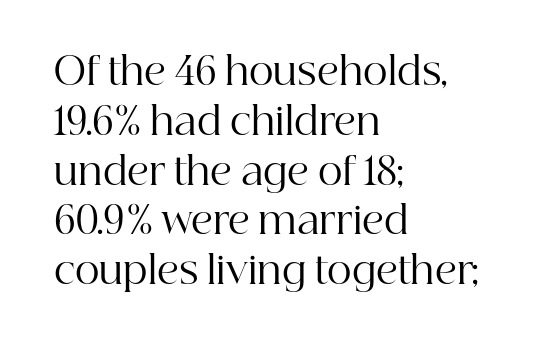
The image shows 38 px regular-weight serif type, upright; set left-aligned, normal line spacing (1.31x), normal letter spacing, not underlined; high stroke contrast and a medium x-height.
